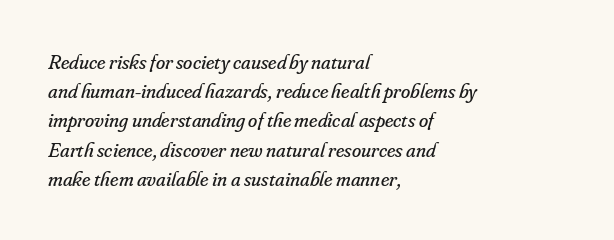
{"italic": "yes", "lean": "right", "slant_degrees": 16, "bold": "no", "underline": "no", "align": "left", "line_spacing": "normal", "line_spacing_ratio": 1.39, "letter_spacing": "normal", "letter_spacing_em": 0.0, "glyph_px": 21}
